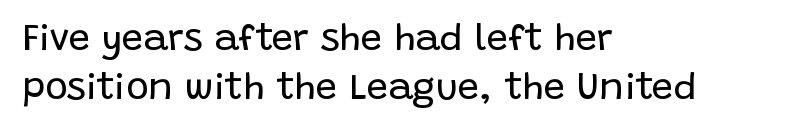
The image shows 38 px regular-weight sans-serif type, upright; set left-aligned, normal line spacing (1.29x), normal letter spacing, not underlined; low stroke contrast and a large x-height.
